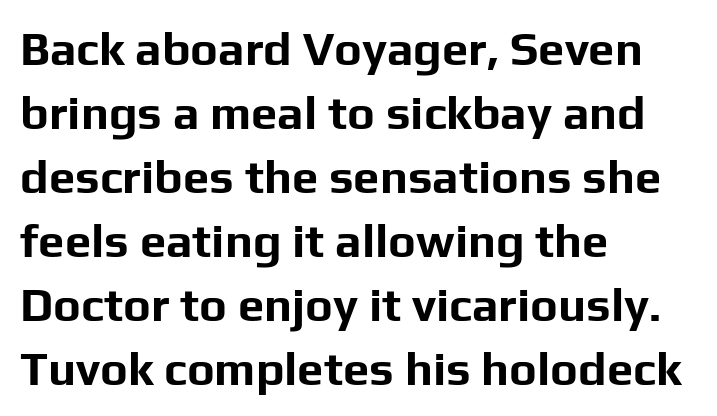
The image shows 47 px bold sans-serif type, upright; set left-aligned, normal line spacing (1.36x), normal letter spacing, not underlined; low stroke contrast and a medium x-height.
